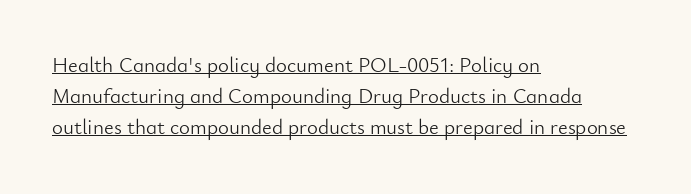
Decoration check: the copy is underlined. Counters stay open thanks to moderate or lighter strokes. The type sits square on the baseline with zero lean. Vertical spacing — default. Does the copy run flush right? No — it runs flush left. Tracking value appears to be zero — textbook default spacing.
